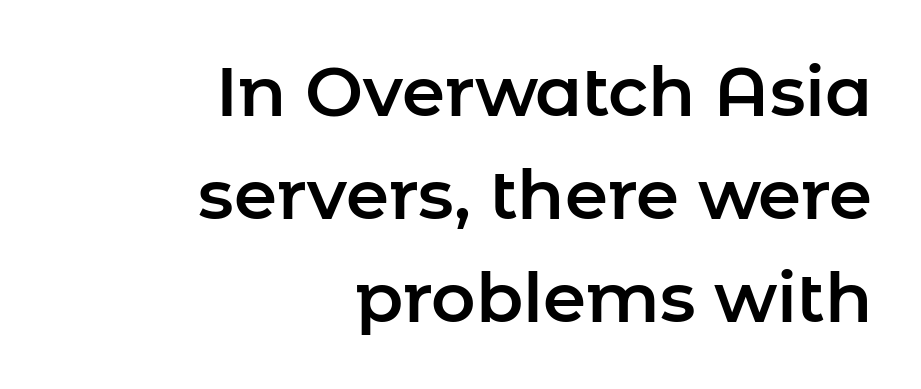
The image shows 69 px sans-serif type, upright; set right-aligned, normal line spacing (1.49x), normal letter spacing, not underlined; low stroke contrast and a medium x-height.
